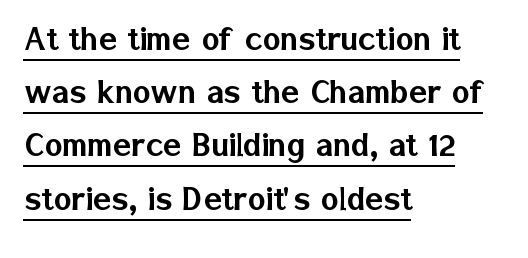
Q: Is the text italic (slanted)? A: No, it is upright.
Q: Is the typeface a serif or a sans-serif typeface? A: Sans-serif.
Q: Is the text underlined? A: Yes.
Q: How is the paragraph aligned? A: Left-aligned.
Q: Is the spacing between letters normal or unusually wide? A: Normal.
Q: Is the spacing between lines tight, normal or loose? A: Normal.
Q: Width (condensed, normal, or wide)? A: Normal.
Q: Stroke contrast? A: Low.
Q: x-height? A: Medium.
Q: Monospaced? A: No.
